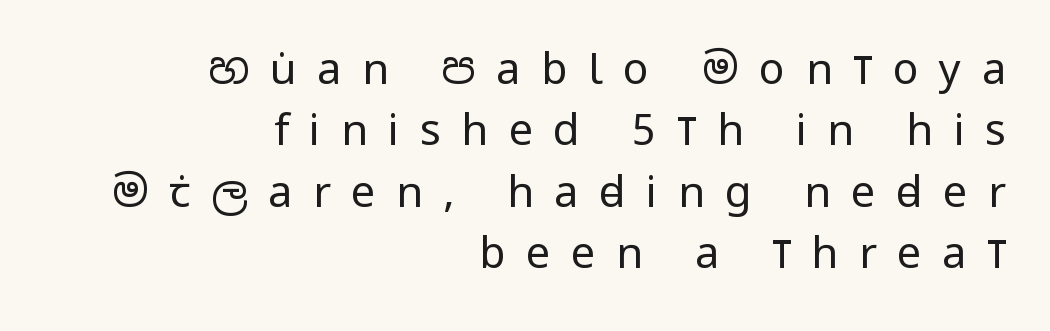
The image shows 43 px regular-weight, condensed sans-serif type, upright; set right-aligned, normal line spacing (1.43x), unusually wide letter spacing (+0.48 em), not underlined; low stroke contrast and a large x-height.
